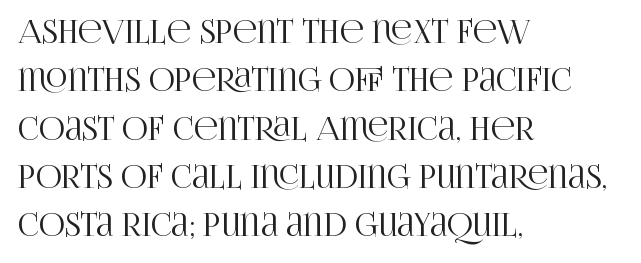
Q: Is the text italic (slanted)? A: No, it is upright.
Q: Is the typeface a serif or a sans-serif typeface? A: Serif.
Q: Is the text underlined? A: No.
Q: How is the paragraph aligned? A: Left-aligned.
Q: Is the spacing between letters normal or unusually wide? A: Normal.
Q: Is the spacing between lines tight, normal or loose? A: Normal.
Q: Width (condensed, normal, or wide)? A: Condensed.
Q: Stroke contrast? A: High.
Q: x-height? A: Large.
Q: Monospaced? A: No.
